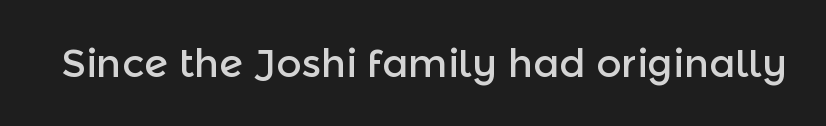
The image shows 39 px sans-serif type, upright; set normal letter spacing, not underlined; a medium x-height.
